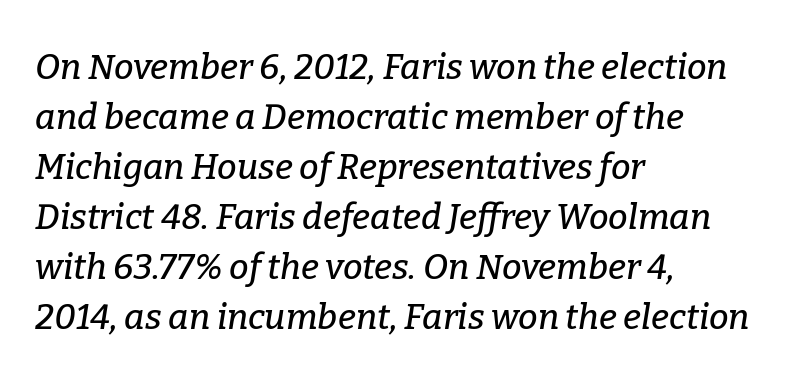
The glyphs in this specimen are seriffed. This sample uses plain, unmodified letter spacing. Underlining? Definitely not there. Casual observation: everything's shoved over to the left. The rendering uses a moderate line-height, typical for paragraphs. The passage shown is typed in a proportional face where columns would drift.
